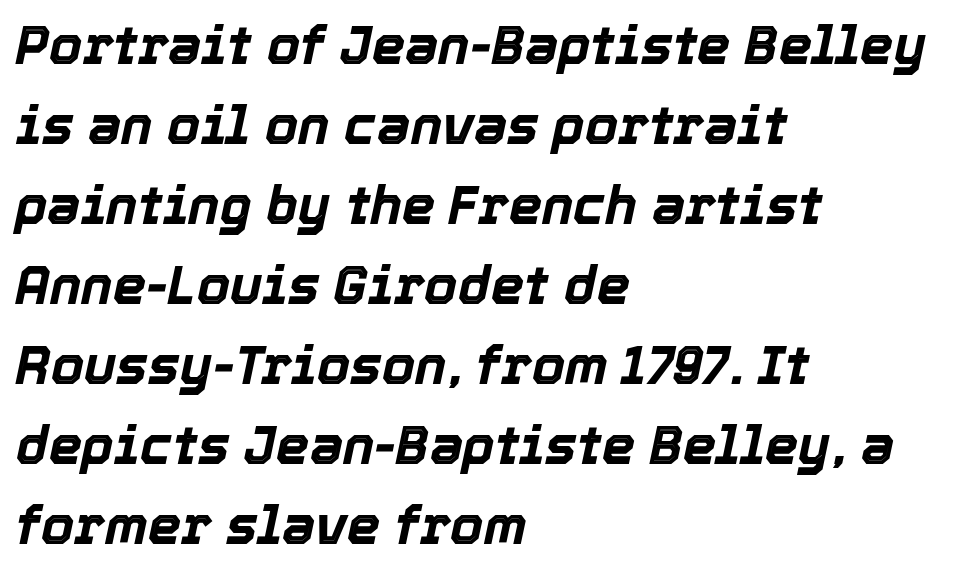
{"italic": "yes", "lean": "right", "slant_degrees": 12, "bold": "yes", "weight": "bold", "width": "normal", "x_height": "medium", "monospaced": "no", "underline": "no", "align": "left", "line_spacing": "normal", "line_spacing_ratio": 1.51, "letter_spacing": "normal", "letter_spacing_em": 0.0, "glyph_px": 53}
